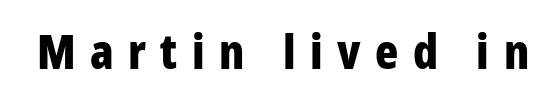
Spacing verdict: proportional, widths tailored to each character. These lines have a slow, spaced-out rhythm from letter to letter. Every character sits straight up, as roman type does. Typographic density is high because the face is bold.
